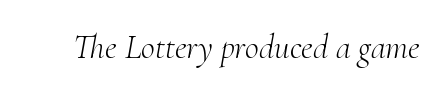
Are there feet on the stems? There are — it's a serif. The strip under each line holds only bare page. This rendering leaves character spacing at its baseline value. This is not heavy type; no bold has been used.
